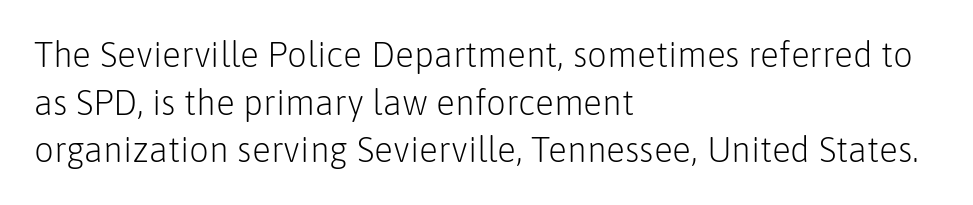
{"serif": "no", "italic": "no", "bold": "no", "weight": "light", "width": "normal", "stroke_contrast": "low", "x_height": "medium", "monospaced": "no", "underline": "no", "align": "left", "line_spacing": "normal", "line_spacing_ratio": 1.36, "letter_spacing": "normal", "letter_spacing_em": 0.0, "glyph_px": 35}
